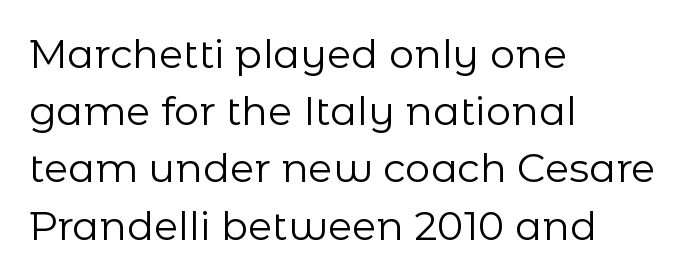
The image shows 40 px regular-weight sans-serif type, upright; set left-aligned, normal line spacing (1.43x), normal letter spacing, not underlined; low stroke contrast and a medium x-height.
